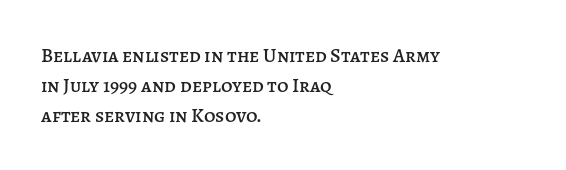
{"italic": "no", "underline": "no", "align": "left", "line_spacing": "normal", "line_spacing_ratio": 1.49, "letter_spacing": "normal", "letter_spacing_em": 0.0, "glyph_px": 20}
